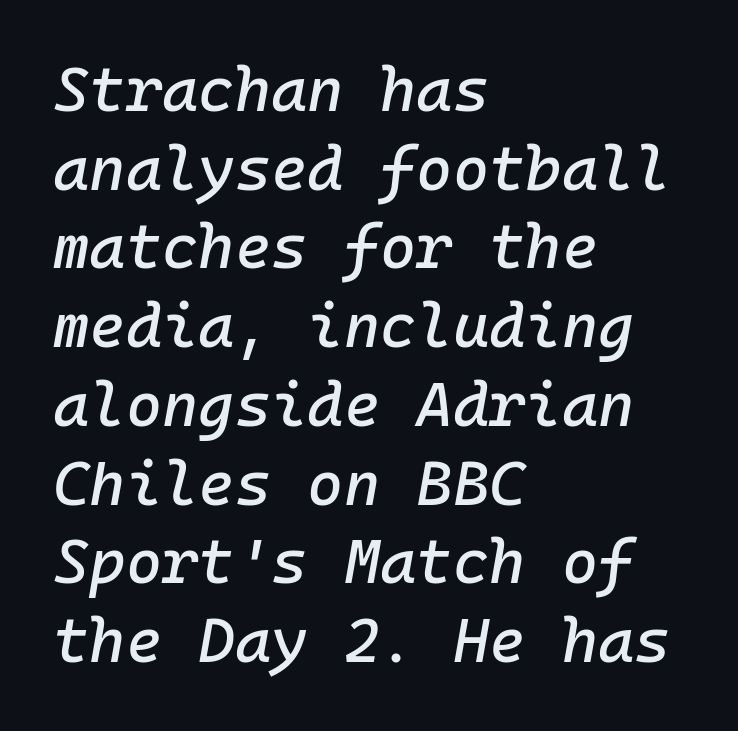
Line spacing here is normal. Does extra space separate the letters? No, they use regular spacing. Note the uniform advance width — an 'i' takes as much space as an 'm'. Posture: slanted. Honestly, there is no underline to notice here at all.
